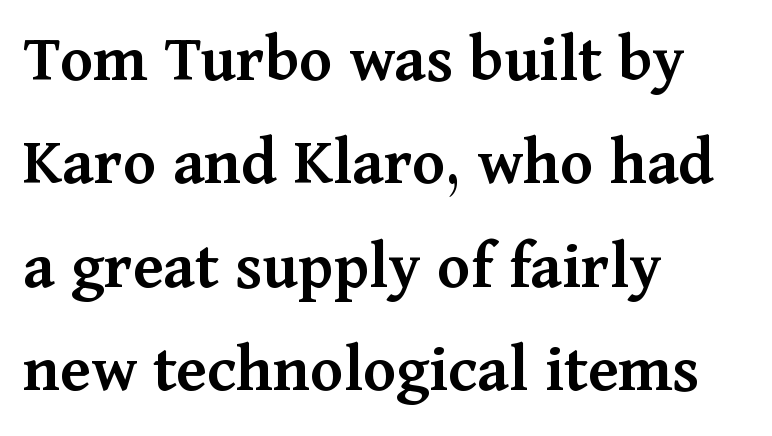
Nope, not italic — everything's standing straight. Reading down the block, your eye returns to a fixed left position each line. Honestly, there is no underline to notice here at all. Words appear dense and cohesive because spacing is normal. A bit beefed up — I'd call it semibold rather than bold. You could not count columns in this text — the font is proportionally spaced.
